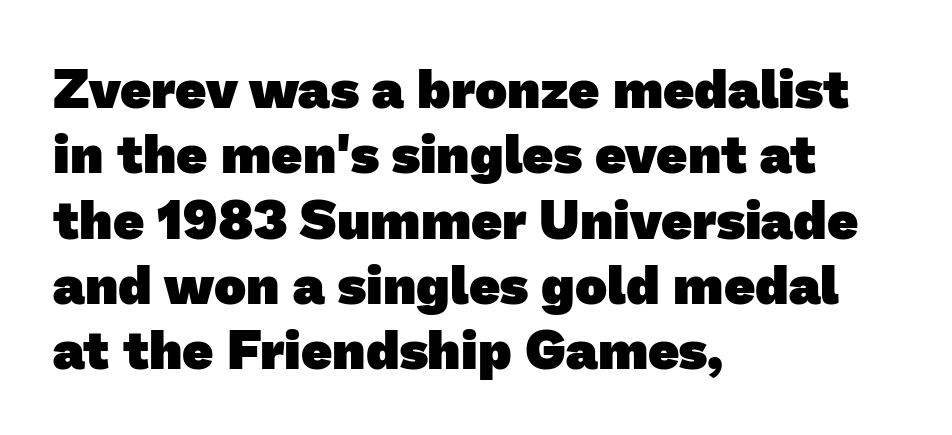
Q: Is the text bold? A: Yes.
Q: Is the typeface a serif or a sans-serif typeface? A: Sans-serif.
Q: Is the text underlined? A: No.
Q: How is the paragraph aligned? A: Left-aligned.
Q: Is the spacing between letters normal or unusually wide? A: Normal.
Q: Width (condensed, normal, or wide)? A: Normal.
Q: Stroke contrast? A: Low.
Q: x-height? A: Medium.
Q: Monospaced? A: No.
